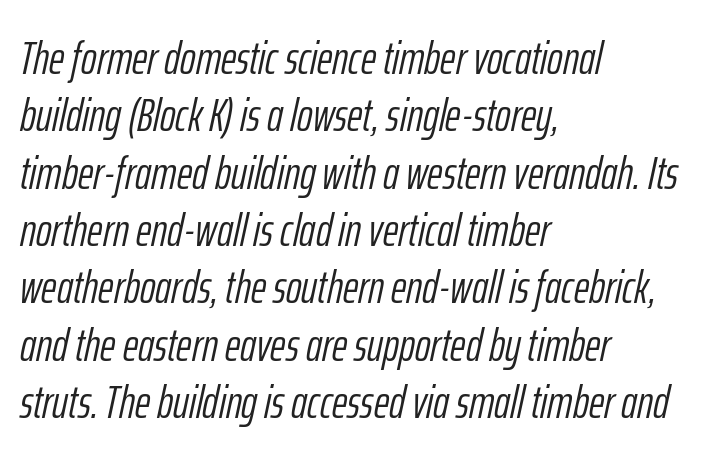
{"italic": "yes", "lean": "right", "slant_degrees": 12, "bold": "no", "weight": "light", "width": "condensed", "stroke_contrast": "low", "x_height": "medium", "monospaced": "no", "underline": "no", "align": "left", "line_spacing_ratio": 1.22, "letter_spacing": "normal", "letter_spacing_em": 0.0, "glyph_px": 47}
